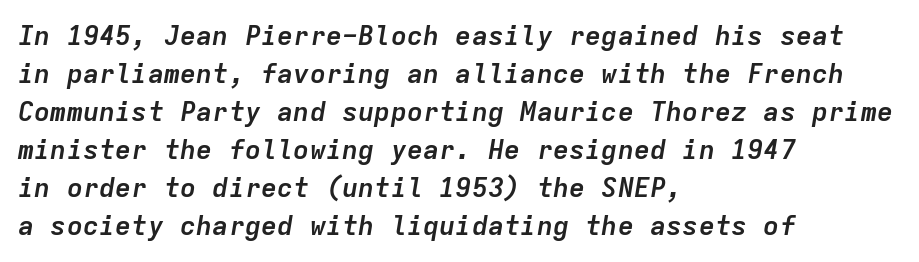
{"italic": "yes", "lean": "right", "slant_degrees": 9, "bold": "yes", "underline": "no", "align": "left", "line_spacing": "normal", "line_spacing_ratio": 1.41, "letter_spacing": "normal", "letter_spacing_em": 0.0, "glyph_px": 27}
